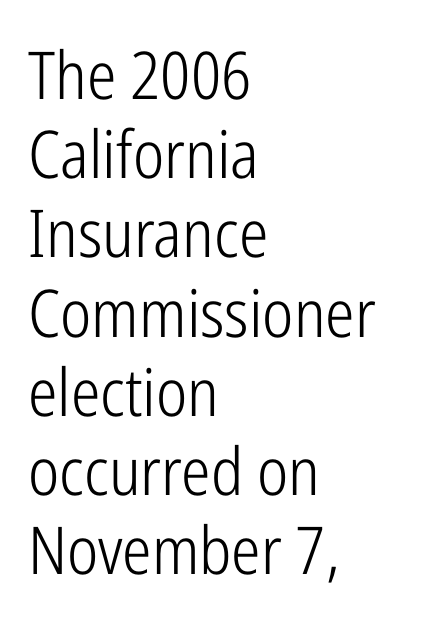
The image shows 66 px light, condensed sans-serif type, upright; set left-aligned, line spacing 1.2x, normal letter spacing, not underlined; low stroke contrast and a medium x-height.
